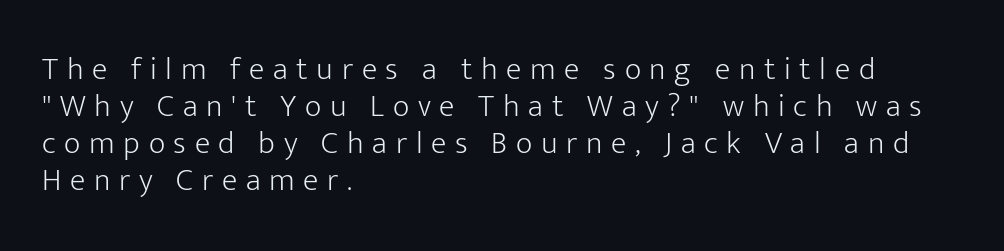
{"serif": "no", "italic": "no", "bold": "no", "weight": "light", "width": "normal", "stroke_contrast": "low", "x_height": "medium", "monospaced": "no", "underline": "no", "align": "left", "line_spacing_ratio": 1.16, "letter_spacing": "wide", "letter_spacing_em": 0.27, "glyph_px": 32}
